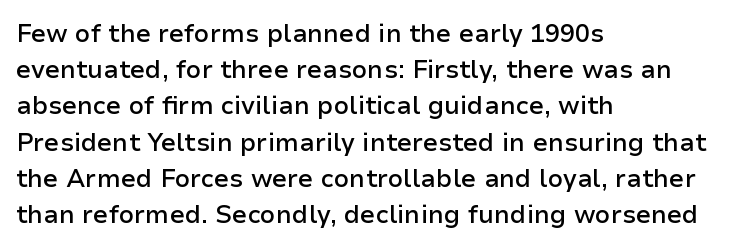
The image shows 25 px text type, upright; set left-aligned, normal line spacing (1.45x), normal letter spacing, not underlined.
